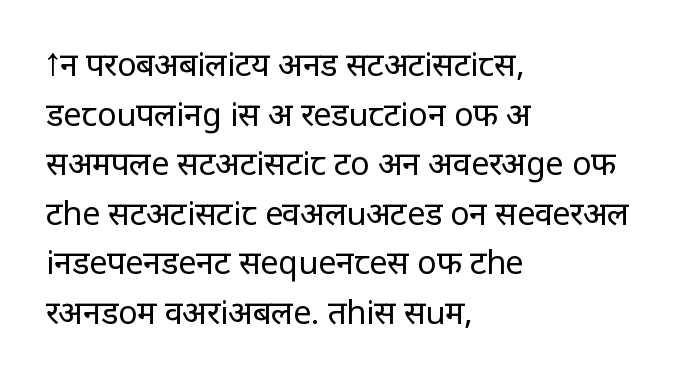
The image shows 32 px regular-weight sans-serif type, upright; set left-aligned, normal line spacing (1.55x), normal letter spacing, not underlined; low stroke contrast and a large x-height.
